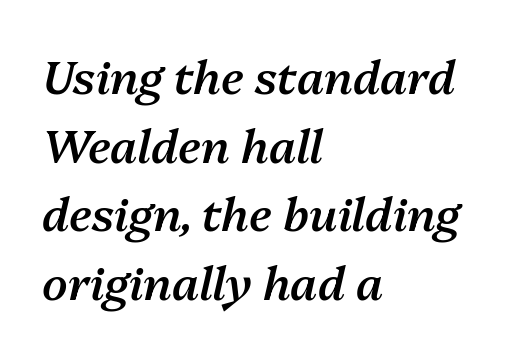
{"italic": "yes", "lean": "right", "slant_degrees": 13, "bold": "semi", "weight": "semibold", "width": "normal", "stroke_contrast": "medium", "x_height": "medium", "monospaced": "no", "underline": "no", "align": "left", "line_spacing": "normal", "line_spacing_ratio": 1.49, "letter_spacing": "normal", "letter_spacing_em": 0.0, "glyph_px": 46}
